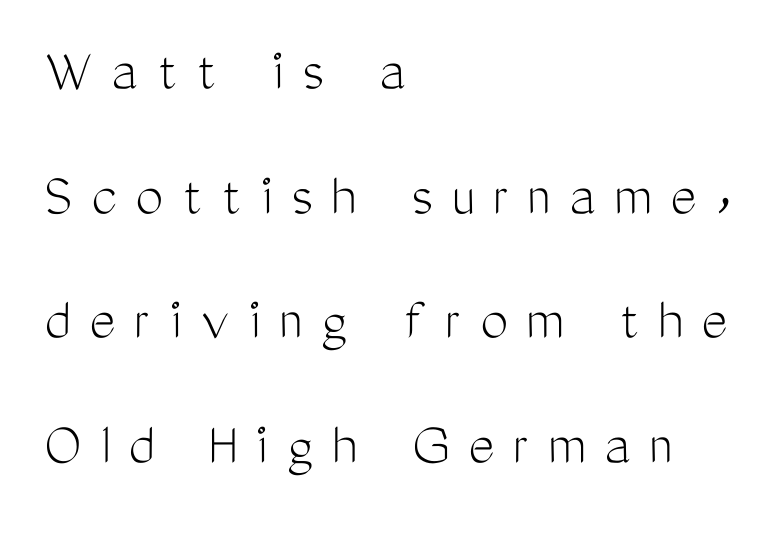
The face looks like a standard text weight, possibly lighter. No feet cap the strokes, marking this as sans-serif type. Is there much room between lines? Yes — plenty of vertical air separates them. Only glyphs here, with clear space below each row.
